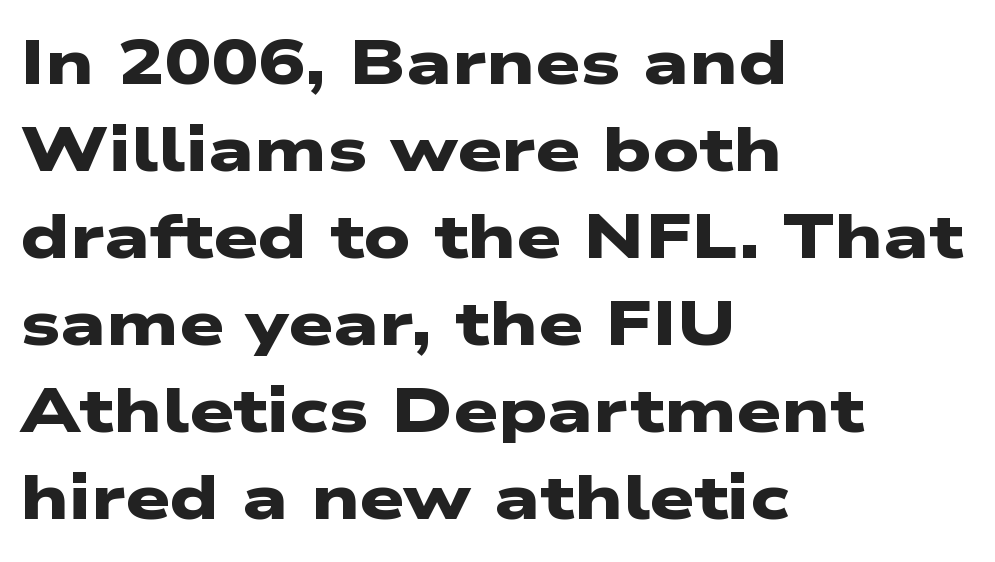
{"serif": "no", "bold": "yes", "weight": "heavy", "width": "wide", "stroke_contrast": "low", "x_height": "medium", "monospaced": "no", "underline": "no", "align": "left", "line_spacing": "normal", "line_spacing_ratio": 1.38, "letter_spacing": "normal", "letter_spacing_em": 0.0, "glyph_px": 63}
